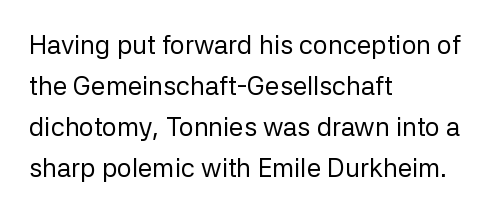
{"italic": "no", "bold": "no", "underline": "no", "align": "left", "line_spacing": "normal", "line_spacing_ratio": 1.58, "letter_spacing": "normal", "letter_spacing_em": 0.0, "glyph_px": 26}
